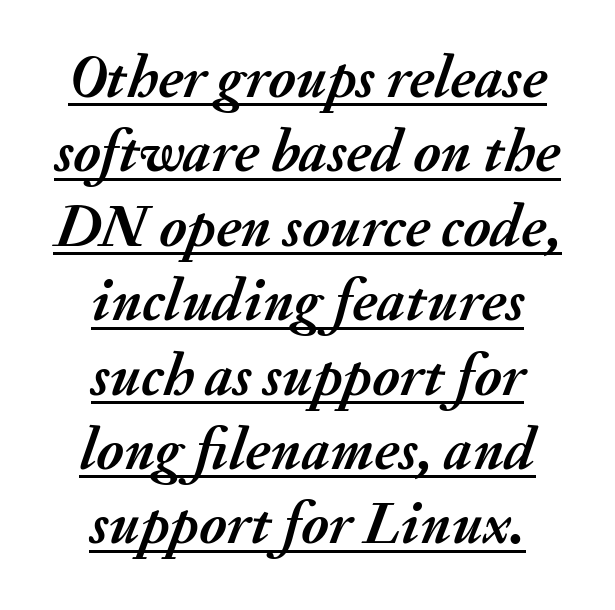
The image shows 60 px semibold type, italic (leaning right); set centered, line spacing 1.24x, normal letter spacing, underlined; medium stroke contrast and a small x-height.
